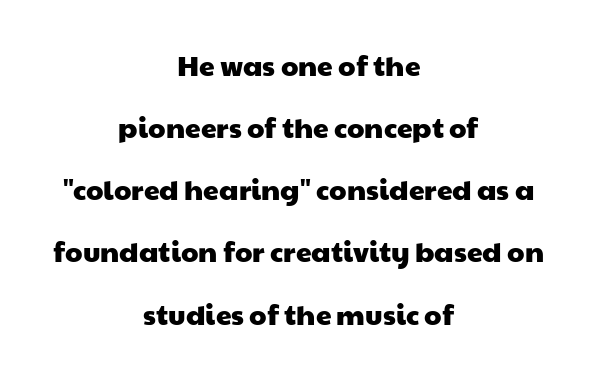
Caption: multi-line text, centered on the measure. Words appear dense and cohesive because spacing is normal. Do the characters align in a grid? No, the font is proportional. Reading down the column, the eye jumps a long way to each next line. A typesetter would label this face a sans. Bare-footed words on every line.
